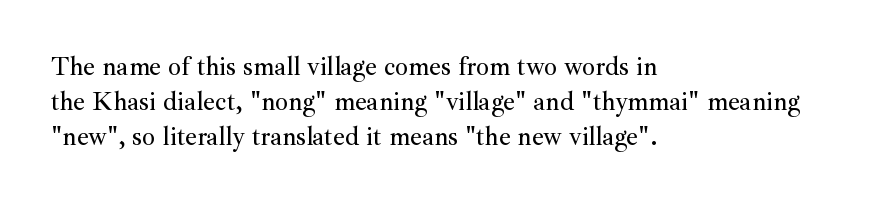
Q: Is the text italic (slanted)? A: No, it is upright.
Q: Is the text underlined? A: No.
Q: How is the paragraph aligned? A: Left-aligned.
Q: Is the spacing between letters normal or unusually wide? A: Normal.
Q: Is the spacing between lines tight, normal or loose? A: Normal.
